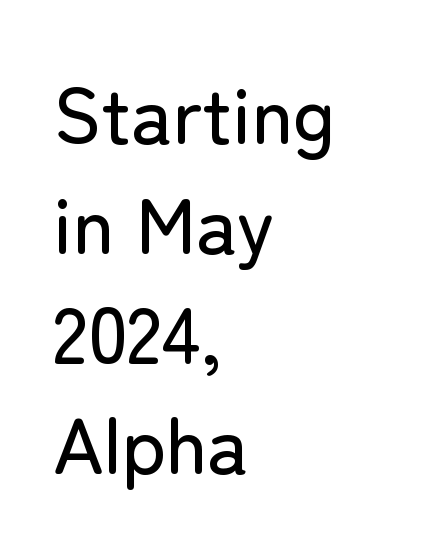
Students, observe: this is what conventionally led text looks like. The letters advance in unequal steps, a hallmark of proportional type. The words here are not underlined. All the whitespace from short lines collects on the right.
